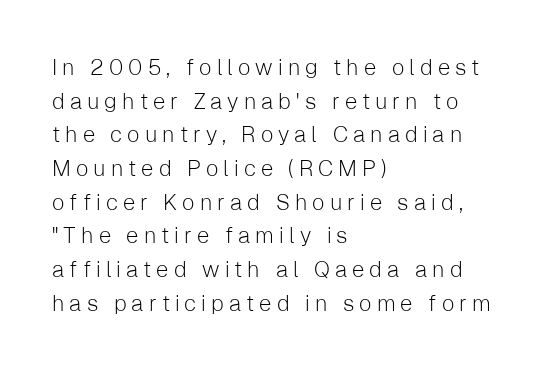
{"italic": "no", "bold": "no", "underline": "no", "align": "left", "line_spacing": "normal", "line_spacing_ratio": 1.53, "letter_spacing": "wide", "letter_spacing_em": 0.23, "glyph_px": 22}
